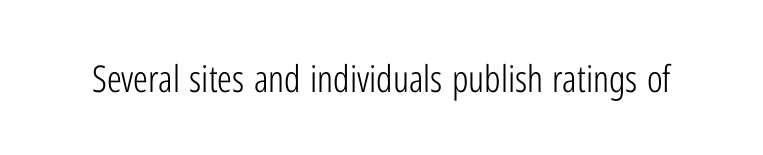
{"serif": "no", "italic": "no", "bold": "no", "weight": "light", "width": "condensed", "stroke_contrast": "low", "x_height": "medium", "monospaced": "no", "underline": "no", "letter_spacing": "normal", "letter_spacing_em": 0.0, "glyph_px": 37}
